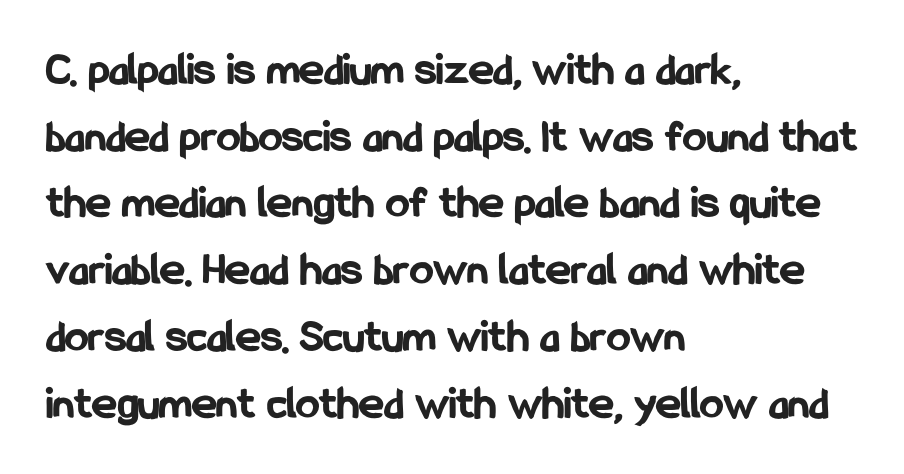
Q: Is the text bold? A: Yes.
Q: Is the text italic (slanted)? A: No, it is upright.
Q: Is the typeface a serif or a sans-serif typeface? A: Sans-serif.
Q: Is the text underlined? A: No.
Q: How is the paragraph aligned? A: Left-aligned.
Q: Is the spacing between letters normal or unusually wide? A: Normal.
Q: Is the spacing between lines tight, normal or loose? A: Normal.
Q: Width (condensed, normal, or wide)? A: Condensed.
Q: Stroke contrast? A: Low.
Q: x-height? A: Medium.
Q: Monospaced? A: No.
